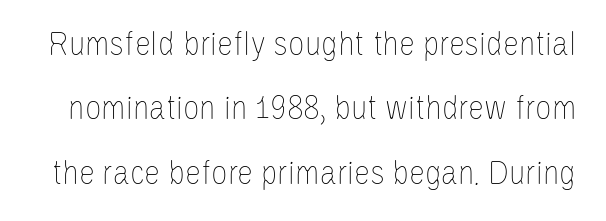
Do the letters lean? They stand straight. The weight would be labelled regular, book, light, or lighter still. Students, note that the glyphs here touch the page at normal intervals. The zone under the glyphs is completely vacant.
